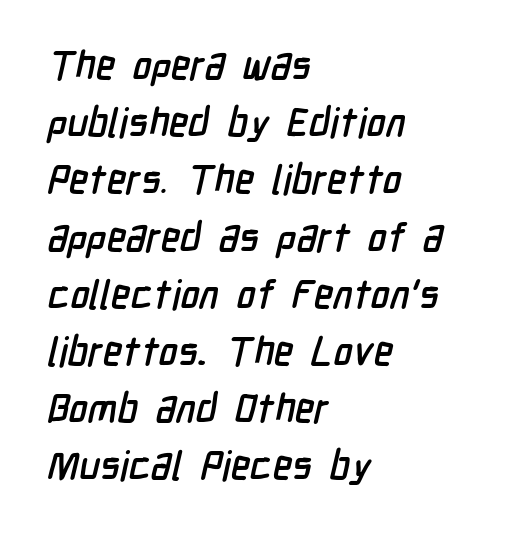
{"serif": "no", "width": "condensed", "stroke_contrast": "low", "x_height": "medium", "monospaced": "no", "underline": "no", "align": "left", "line_spacing": "normal", "line_spacing_ratio": 1.43, "letter_spacing": "normal", "letter_spacing_em": 0.0, "glyph_px": 40}
